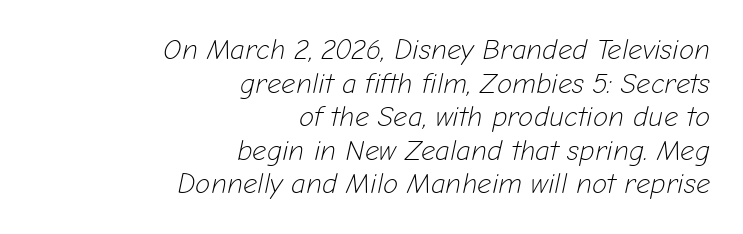
Q: Is the text bold? A: No.
Q: Is the text italic (slanted)? A: Yes, it leans right by about 12 degrees.
Q: Is the text underlined? A: No.
Q: How is the paragraph aligned? A: Right-aligned.
Q: Is the spacing between letters normal or unusually wide? A: Normal.
Q: Width (condensed, normal, or wide)? A: Normal.
Q: Stroke contrast? A: Low.
Q: x-height? A: Medium.
Q: Monospaced? A: No.
